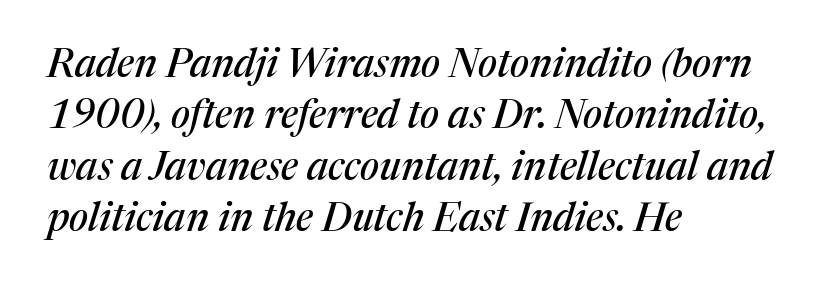
The image shows 39 px serif type, italic (leaning right); set left-aligned, normal line spacing (1.32x), normal letter spacing, not underlined; medium stroke contrast and a medium x-height.
